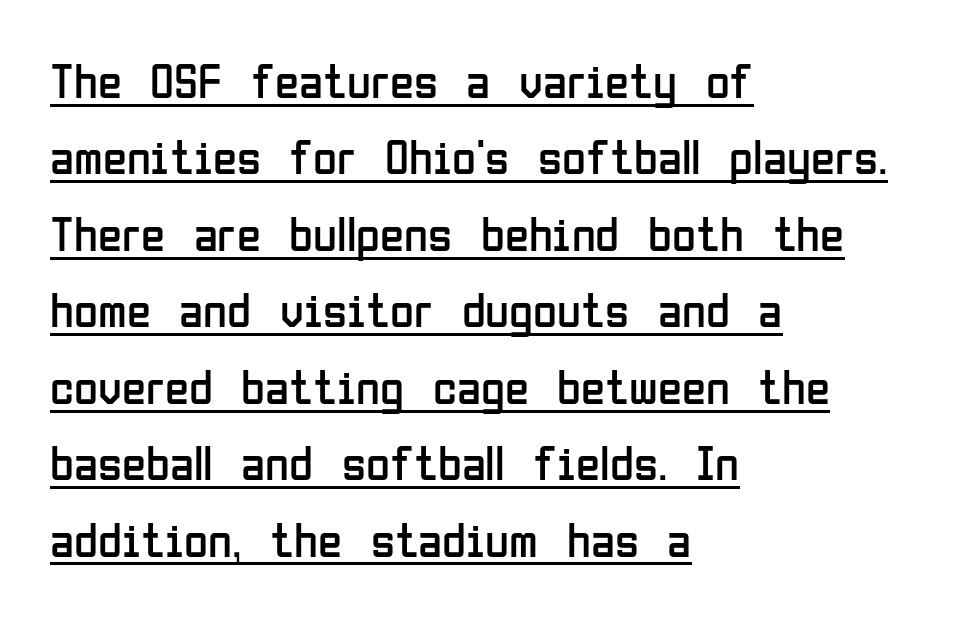
The string is rendered with underlining switched on. This sample uses plain, unmodified letter spacing. The typeface chosen for these lines omits serifs. Line spacing here is normal.
